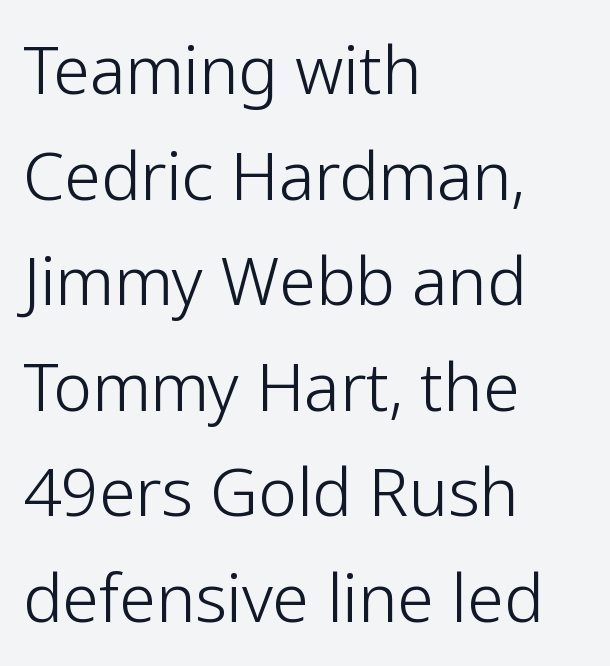
Q: Is the text bold? A: No.
Q: Is the text italic (slanted)? A: No, it is upright.
Q: Is the typeface a serif or a sans-serif typeface? A: Sans-serif.
Q: Is the text underlined? A: No.
Q: How is the paragraph aligned? A: Left-aligned.
Q: Is the spacing between letters normal or unusually wide? A: Normal.
Q: Is the spacing between lines tight, normal or loose? A: Normal.
Q: Width (condensed, normal, or wide)? A: Normal.
Q: Stroke contrast? A: Low.
Q: x-height? A: Medium.
Q: Monospaced? A: No.
